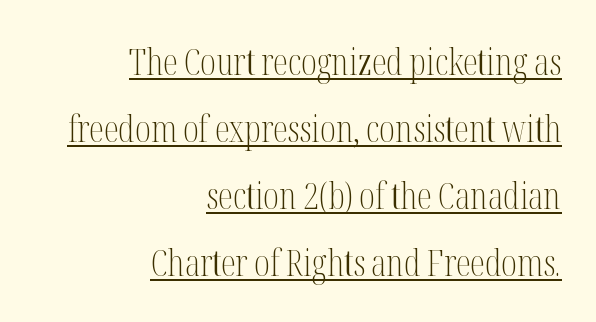
{"serif": "yes", "italic": "no", "bold": "no", "weight": "light", "width": "condensed", "stroke_contrast": "medium", "x_height": "medium", "monospaced": "no", "underline": "yes", "align": "right", "line_spacing_ratio": 1.81, "letter_spacing": "normal", "letter_spacing_em": 0.0, "glyph_px": 37}
